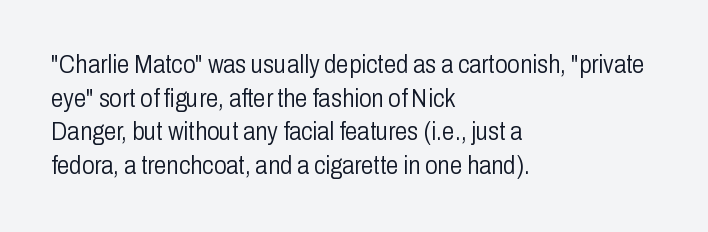
{"italic": "no", "bold": "no", "underline": "no", "align": "left", "line_spacing": "normal", "line_spacing_ratio": 1.35, "letter_spacing": "normal", "letter_spacing_em": 0.0, "glyph_px": 25}
